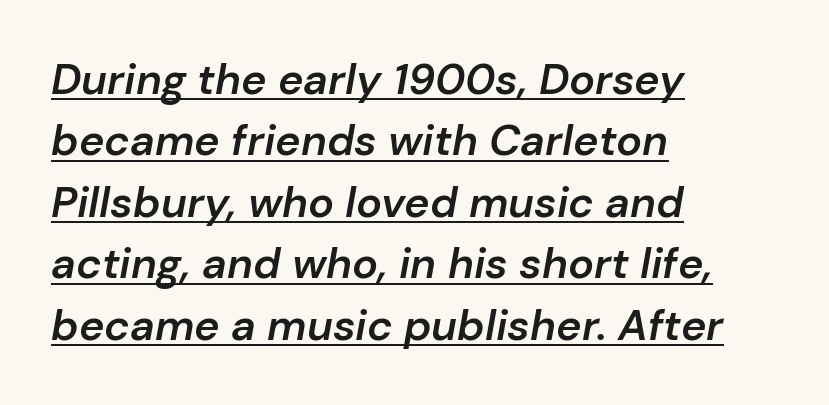
The image shows 43 px semibold type, italic (leaning right); set left-aligned, normal line spacing (1.43x), normal letter spacing, underlined; low stroke contrast and a medium x-height.
